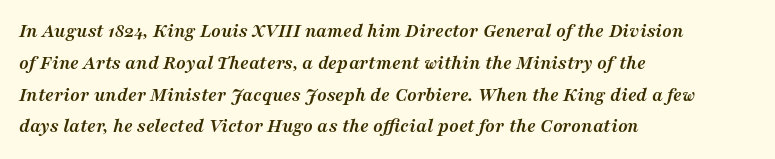
Yep, that's italic — everything's leaning. Between one letter and the next there's only the usual sliver of space. Check the space under the baseline: it is left empty. Regarding leading, the lines here are spaced in the standard way.
